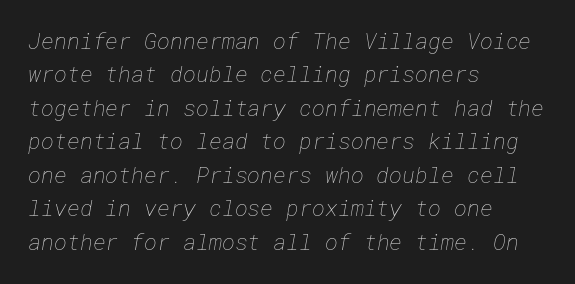
Q: Is the text bold? A: No.
Q: Is the text underlined? A: No.
Q: How is the paragraph aligned? A: Left-aligned.
Q: Is the spacing between letters normal or unusually wide? A: Normal.
Q: Is the spacing between lines tight, normal or loose? A: Normal.
